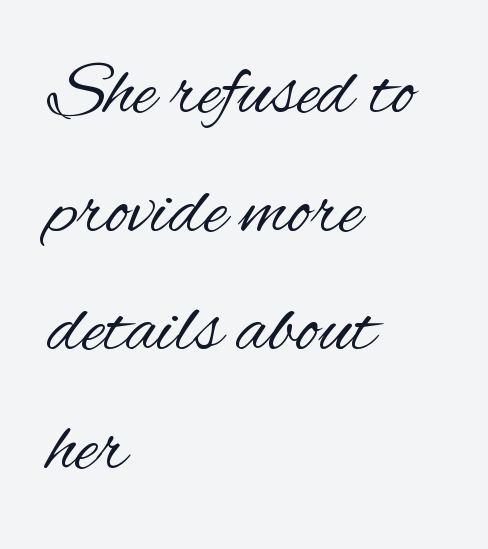
The image shows 77 px regular-weight, condensed sans-serif type; set left-aligned, normal line spacing (1.54x), normal letter spacing, not underlined; medium stroke contrast and a small x-height.
